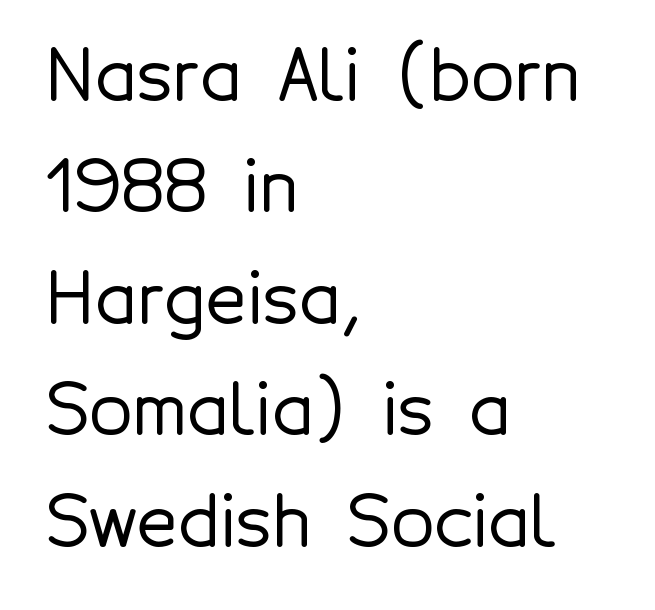
Q: Is the text italic (slanted)? A: No, it is upright.
Q: Is the typeface a serif or a sans-serif typeface? A: Sans-serif.
Q: Is the text underlined? A: No.
Q: How is the paragraph aligned? A: Left-aligned.
Q: Is the spacing between letters normal or unusually wide? A: Normal.
Q: Is the spacing between lines tight, normal or loose? A: Normal.
Q: Width (condensed, normal, or wide)? A: Normal.
Q: x-height? A: Medium.
Q: Monospaced? A: No.
